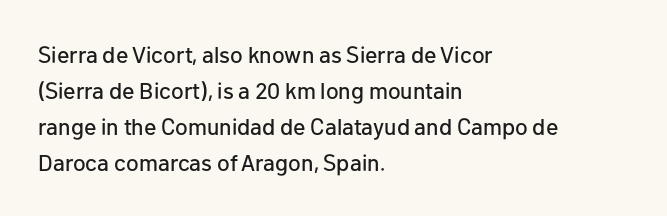
Regular leading. Check under the words: just untouched page. The type is set solid horizontally, with unmodified tracking. The paragraph has a hard left edge and a soft right edge.
